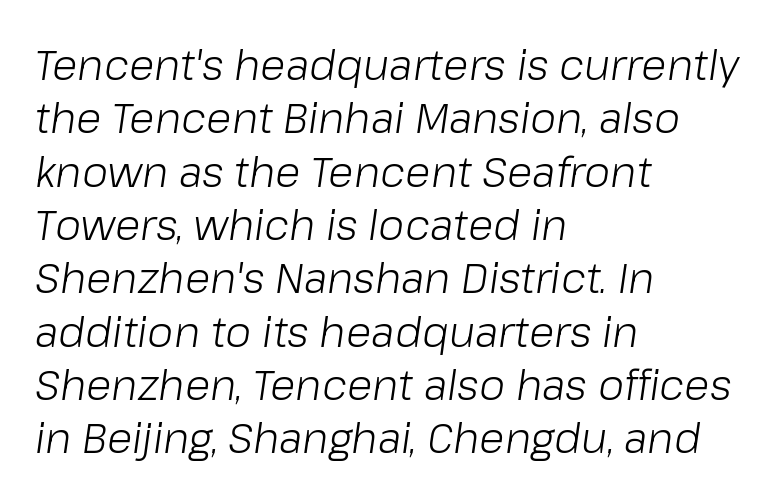
Q: Is the text bold? A: No.
Q: Is the text italic (slanted)? A: Yes, it leans right by about 8 degrees.
Q: Is the text underlined? A: No.
Q: How is the paragraph aligned? A: Left-aligned.
Q: Is the spacing between letters normal or unusually wide? A: Normal.
Q: Is the spacing between lines tight, normal or loose? A: Normal.
Q: Width (condensed, normal, or wide)? A: Normal.
Q: Stroke contrast? A: Low.
Q: x-height? A: Medium.
Q: Monospaced? A: No.
